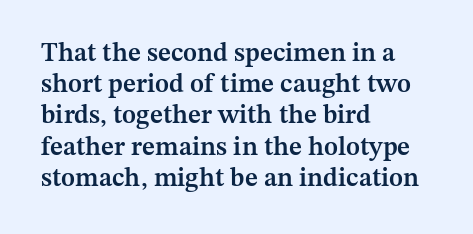
One-word summary of the alignment: left. Anything drawn beneath the words? Only blank space. Style check: upright. Each word holds together tightly as a unit, with standard inter-letter gaps. A semibold gives these letters moderate extra thickness, short of bold.
